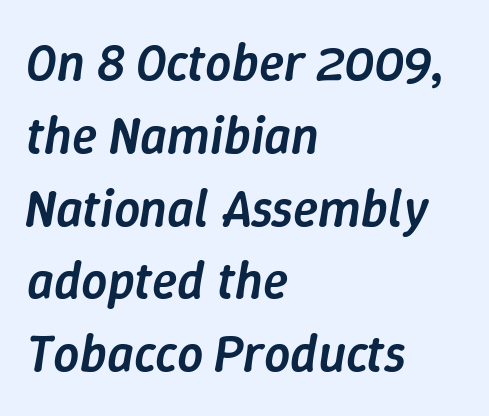
{"italic": "yes", "lean": "right", "slant_degrees": 9, "bold": "semi", "weight": "semibold", "width": "normal", "stroke_contrast": "low", "x_height": "medium", "monospaced": "no", "underline": "no", "align": "left", "line_spacing": "normal", "line_spacing_ratio": 1.4, "letter_spacing": "normal", "letter_spacing_em": 0.0, "glyph_px": 52}
